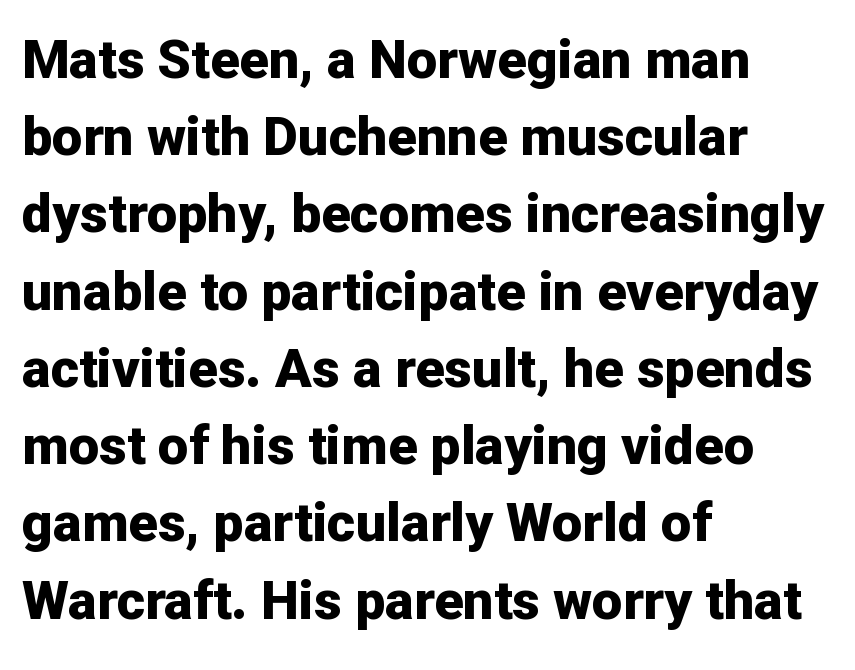
To sum up the face: it is a sans, with no serifs. Leftover space on each line is placed entirely after the last word. Notice how descenders clear the ascenders below comfortably — that's standard leading. The lettering holds an erect, upright posture throughout. The characters look thick and weighty, a clear bold.
